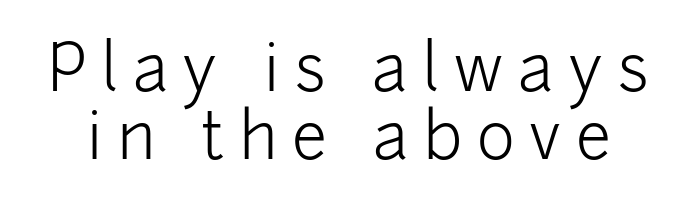
The image shows 64 px light sans-serif type, upright; set tight line spacing (1.06x), unusually wide letter spacing (+0.23 em), not underlined; low stroke contrast and a medium x-height.
